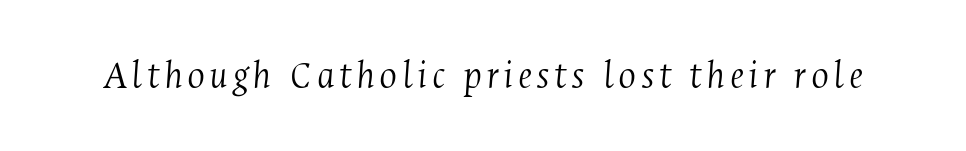
The image shows 42 px light, condensed serif type, italic (leaning right); set not underlined; medium stroke contrast and a medium x-height.
